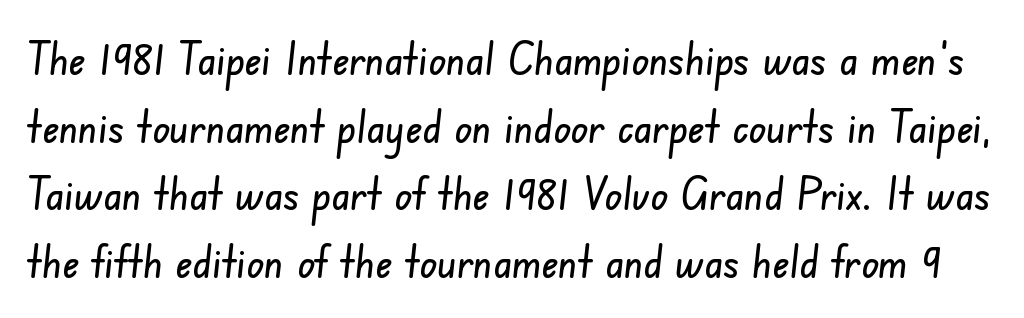
{"serif": "no", "width": "condensed", "stroke_contrast": "low", "x_height": "small", "monospaced": "no", "underline": "no", "line_spacing": "normal", "line_spacing_ratio": 1.47, "letter_spacing": "normal", "letter_spacing_em": 0.0, "glyph_px": 46}
